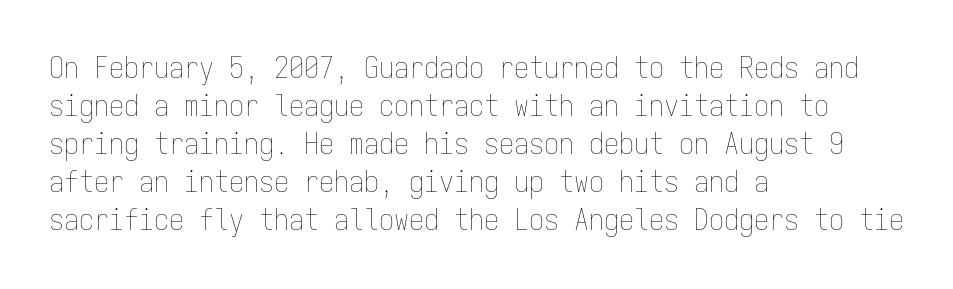
Q: Is the text bold? A: No.
Q: Is the text italic (slanted)? A: No, it is upright.
Q: Is the text underlined? A: No.
Q: How is the paragraph aligned? A: Left-aligned.
Q: Is the spacing between letters normal or unusually wide? A: Normal.
Q: Is the spacing between lines tight, normal or loose? A: Normal.
Q: Width (condensed, normal, or wide)? A: Condensed.
Q: Stroke contrast? A: Low.
Q: x-height? A: Medium.
Q: Monospaced? A: Yes.
